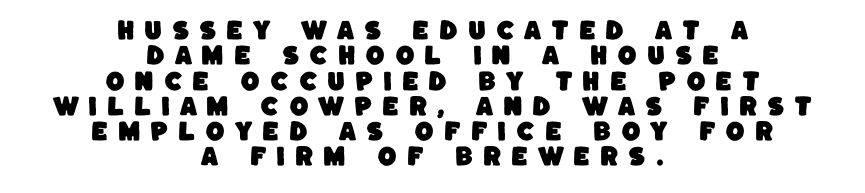
Q: Is the text underlined? A: No.
Q: How is the paragraph aligned? A: Centered.
Q: Is the spacing between letters normal or unusually wide? A: Unusually wide.
Q: Is the spacing between lines tight, normal or loose? A: Tight.
